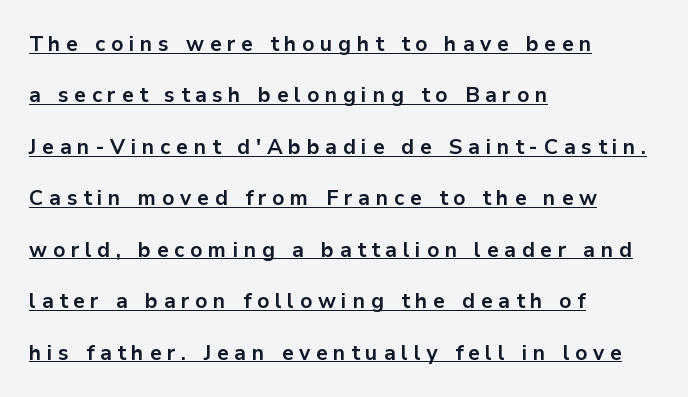
Q: Is the text bold? A: Yes.
Q: Is the text italic (slanted)? A: No, it is upright.
Q: Is the text underlined? A: Yes.
Q: How is the paragraph aligned? A: Left-aligned.
Q: Is the spacing between letters normal or unusually wide? A: Unusually wide.
Q: Is the spacing between lines tight, normal or loose? A: Loose.
